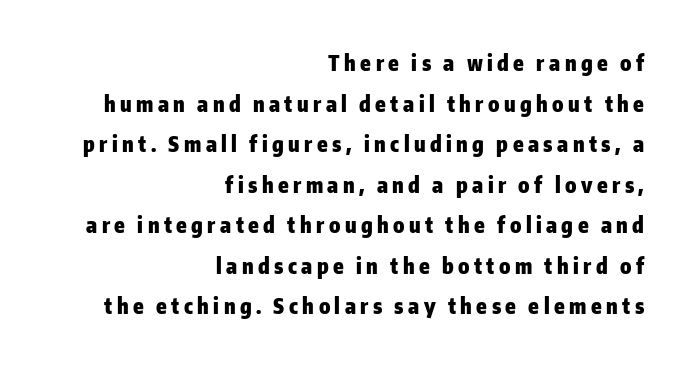
{"italic": "no", "bold": "yes", "underline": "no", "align": "right", "line_spacing": "loose", "line_spacing_ratio": 1.93, "letter_spacing": "wide", "letter_spacing_em": 0.21, "glyph_px": 21}
